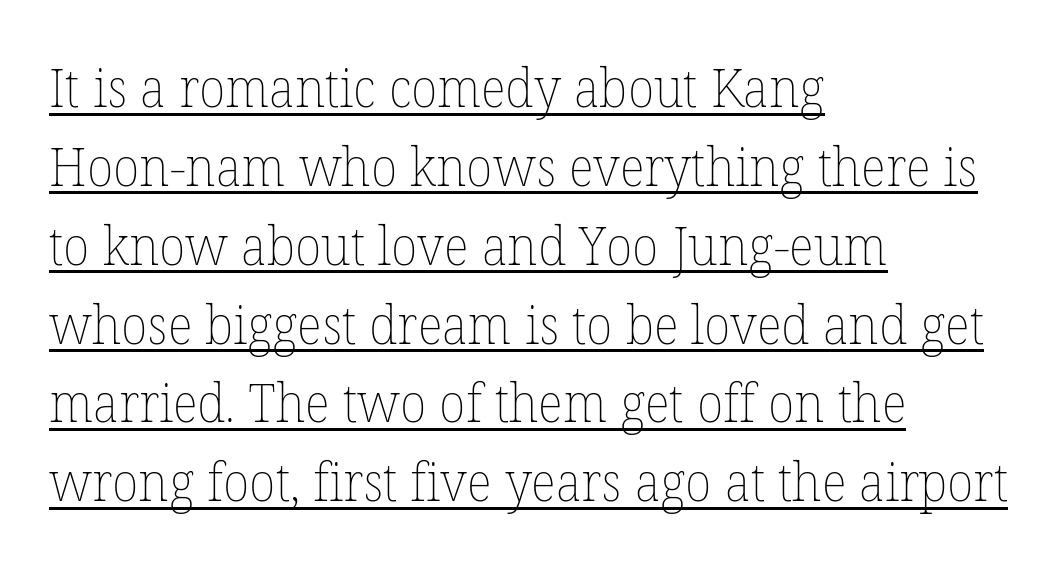
{"italic": "no", "bold": "no", "weight": "thin", "width": "normal", "stroke_contrast": "low", "x_height": "medium", "monospaced": "no", "underline": "yes", "align": "left", "line_spacing": "normal", "line_spacing_ratio": 1.46, "letter_spacing": "normal", "letter_spacing_em": 0.0, "glyph_px": 54}
